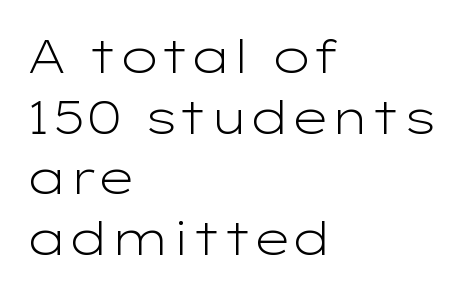
The image shows 47 px light, wide sans-serif type, upright; set left-aligned, normal line spacing (1.29x), normal letter spacing, not underlined; low stroke contrast and a medium x-height.
